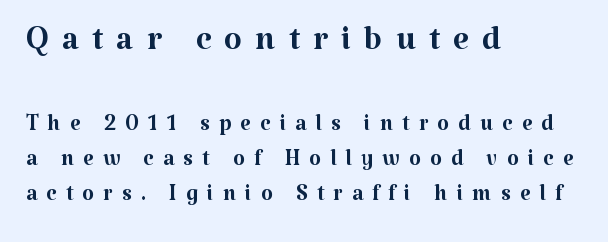
Q: Is the text bold? A: No.
Q: Is the text italic (slanted)? A: No, it is upright.
Q: Is the typeface a serif or a sans-serif typeface? A: Serif.
Q: Is the text underlined? A: No.
Q: How is the paragraph aligned? A: Left-aligned.
Q: Is the spacing between letters normal or unusually wide? A: Unusually wide.
Q: Is the spacing between lines tight, normal or loose? A: Tight.
Q: Which block of text is set in a larger size, the first (top) or the second (bottom)? A: The first (top) one.
Q: Width (condensed, normal, or wide)? A: Normal.
Q: Stroke contrast? A: Medium.
Q: x-height? A: Medium.
Q: Monospaced? A: No.
